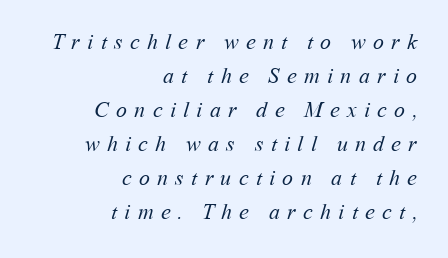
{"bold": "no", "underline": "no", "align": "right", "line_spacing": "normal", "line_spacing_ratio": 1.55, "letter_spacing": "wide", "letter_spacing_em": 0.33, "glyph_px": 22}
